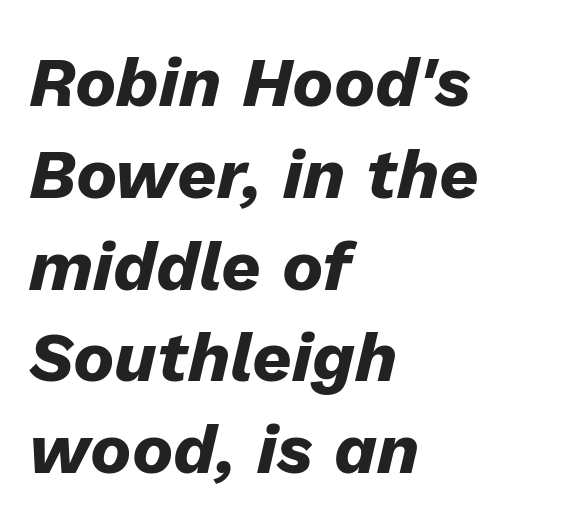
The image shows 69 px heavy type, italic (leaning right); set left-aligned, normal line spacing (1.33x), normal letter spacing, not underlined; low stroke contrast and a medium x-height.
